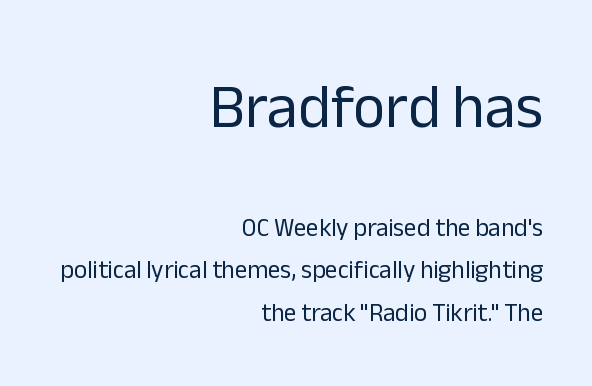
{"serif": "no", "italic": "no", "bold": "no", "weight": "regular", "width": "normal", "stroke_contrast": "low", "x_height": "medium", "monospaced": "no", "underline": "no", "align": "right", "line_spacing": "normal", "line_spacing_ratio": 1.7, "letter_spacing": "normal", "letter_spacing_em": 0.0, "larger_block": "first", "size_ratio": 2.48, "glyph_px": 62}
